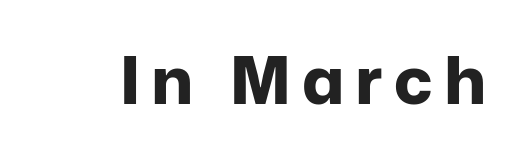
{"serif": "no", "italic": "no", "bold": "yes", "weight": "bold", "width": "normal", "stroke_contrast": "low", "x_height": "medium", "monospaced": "no", "underline": "no", "glyph_px": 66}
